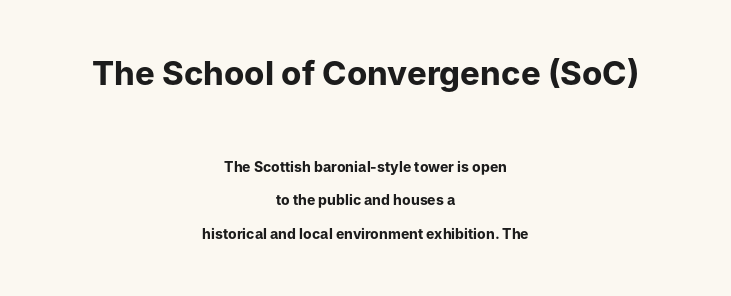
Q: Is the text bold? A: Yes.
Q: Is the text italic (slanted)? A: No, it is upright.
Q: Is the typeface a serif or a sans-serif typeface? A: Sans-serif.
Q: Is the text underlined? A: No.
Q: How is the paragraph aligned? A: Centered.
Q: Is the spacing between letters normal or unusually wide? A: Normal.
Q: Is the spacing between lines tight, normal or loose? A: Loose.
Q: Which block of text is set in a larger size, the first (top) or the second (bottom)? A: The first (top) one.
Q: Width (condensed, normal, or wide)? A: Normal.
Q: Stroke contrast? A: Low.
Q: x-height? A: Medium.
Q: Monospaced? A: No.
